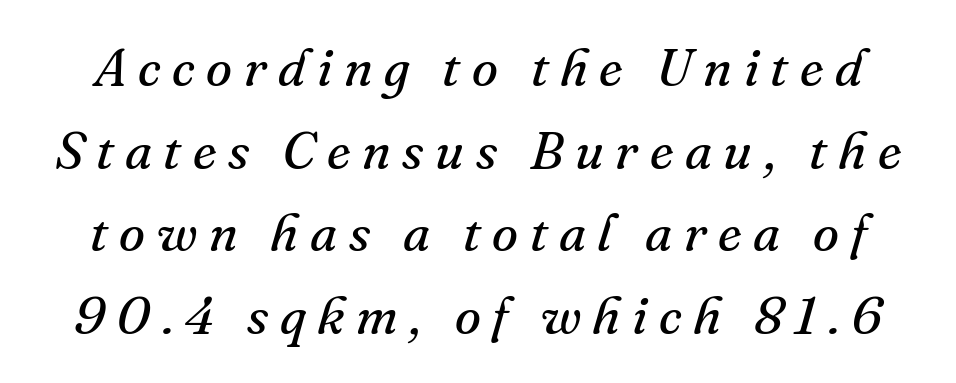
Observe the wide spacing: letters keep a clear distance from each other. Successive baselines arrive at the customary interval. Small tapered or slab feet sit at the stroke ends, so this counts as serif. Words float on clear page, feet unadorned. The passage shown is not bold in any degree.
